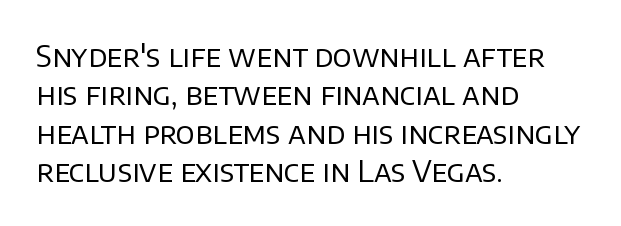
Q: Is the text bold? A: No.
Q: Is the text italic (slanted)? A: No, it is upright.
Q: Is the typeface a serif or a sans-serif typeface? A: Sans-serif.
Q: Is the text underlined? A: No.
Q: How is the paragraph aligned? A: Left-aligned.
Q: Is the spacing between letters normal or unusually wide? A: Normal.
Q: Is the spacing between lines tight, normal or loose? A: Normal.
Q: Width (condensed, normal, or wide)? A: Normal.
Q: Stroke contrast? A: Low.
Q: x-height? A: Large.
Q: Monospaced? A: No.
